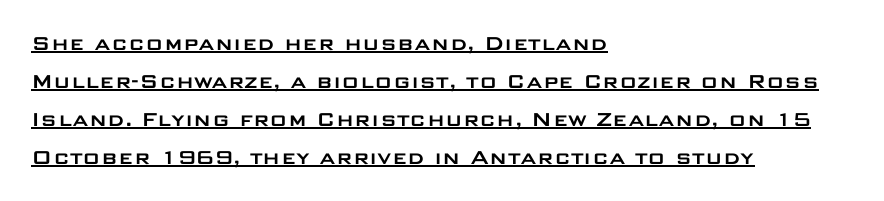
{"italic": "no", "underline": "yes", "align": "left", "line_spacing": "normal", "line_spacing_ratio": 1.58, "letter_spacing": "normal", "letter_spacing_em": 0.0, "glyph_px": 24}
